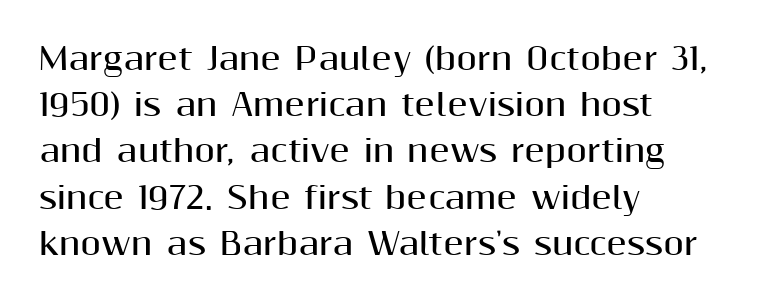
The image shows 30 px bold sans-serif type, upright; set left-aligned, normal line spacing (1.54x), normal letter spacing, not underlined; medium stroke contrast and a medium x-height.
